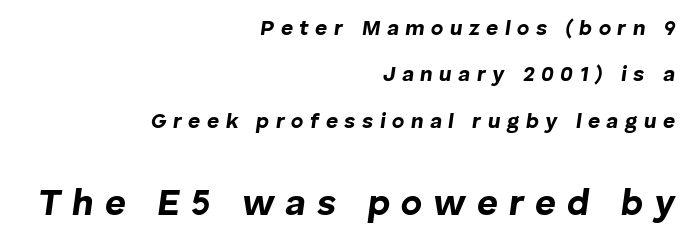
{"italic": "yes", "lean": "right", "slant_degrees": 8, "bold": "yes", "weight": "bold", "width": "normal", "stroke_contrast": "low", "x_height": "medium", "monospaced": "no", "underline": "no", "align": "right", "line_spacing": "loose", "line_spacing_ratio": 2.21, "letter_spacing": "wide", "letter_spacing_em": 0.31, "larger_block": "second", "size_ratio": 1.71, "glyph_px": 36}
